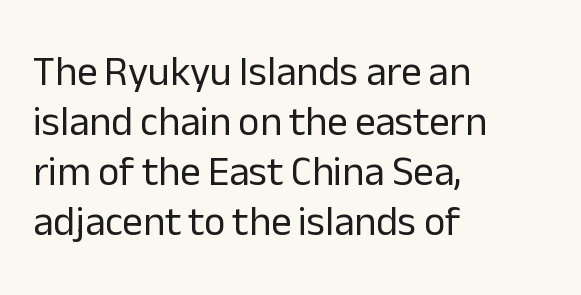
Stroke terminals: plain, sans-serif. Unlike italic type, these characters show no tilt at all. Weight class: somewhere from thin through regular. Character widths vary here, with narrow letters taking less room than wide ones.
